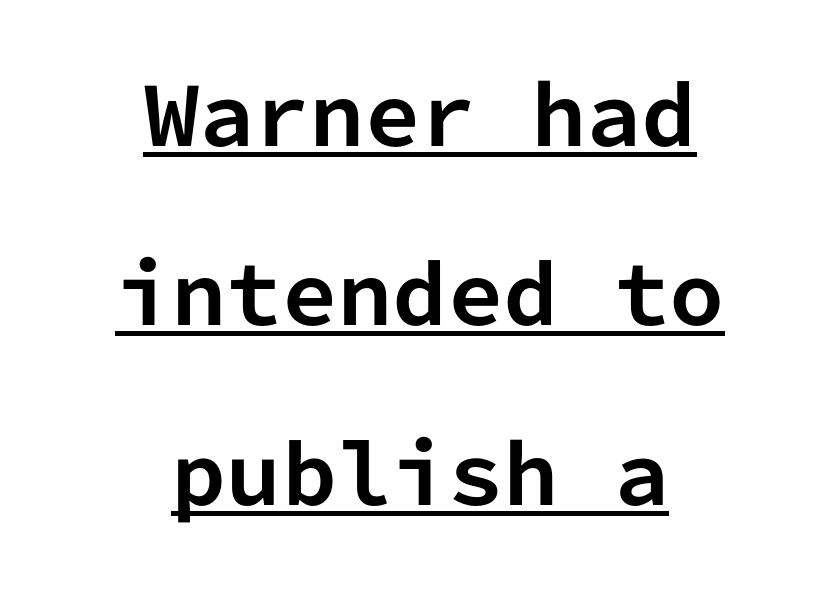
{"serif": "no", "italic": "no", "bold": "yes", "weight": "bold", "width": "normal", "stroke_contrast": "low", "x_height": "medium", "monospaced": "yes", "underline": "yes", "align": "center", "line_spacing": "loose", "line_spacing_ratio": 2.27, "letter_spacing": "normal", "letter_spacing_em": 0.0, "glyph_px": 79}
